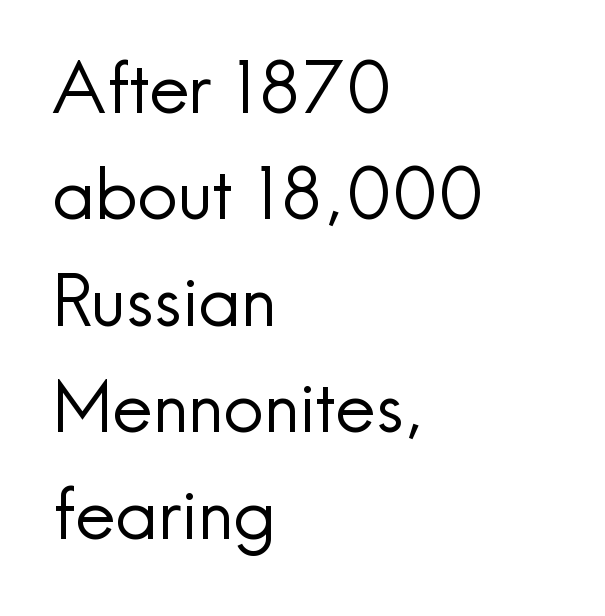
{"serif": "no", "italic": "no", "bold": "no", "weight": "regular", "width": "normal", "x_height": "small", "monospaced": "no", "underline": "no", "align": "left", "line_spacing": "normal", "line_spacing_ratio": 1.5, "letter_spacing": "normal", "letter_spacing_em": 0.0, "glyph_px": 71}
